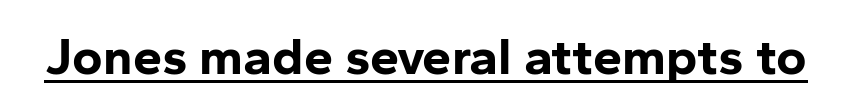
Q: Is the text bold? A: Yes.
Q: Is the text italic (slanted)? A: No, it is upright.
Q: Is the typeface a serif or a sans-serif typeface? A: Sans-serif.
Q: Is the text underlined? A: Yes.
Q: Is the spacing between letters normal or unusually wide? A: Normal.
Q: Width (condensed, normal, or wide)? A: Normal.
Q: Stroke contrast? A: Low.
Q: x-height? A: Medium.
Q: Monospaced? A: No.
